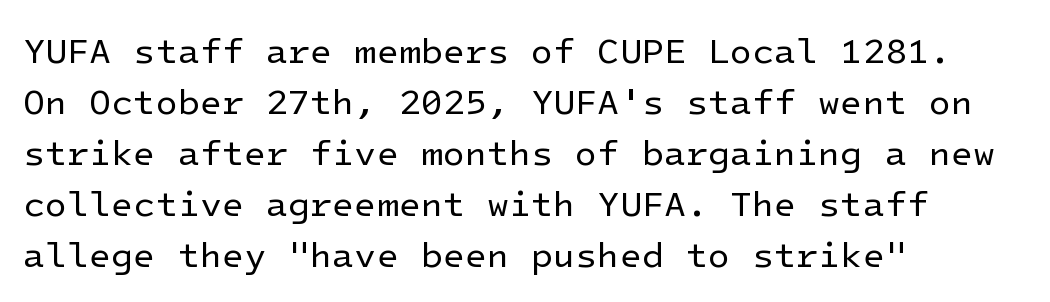
Every stem runs plumb, perpendicular to the baseline. Horizontal alignment here is leftward, the default for most running prose. The designer left line spacing at the default. Is the type heavy? It reads as light-to-regular instead. The strip under each line holds only bare page.
